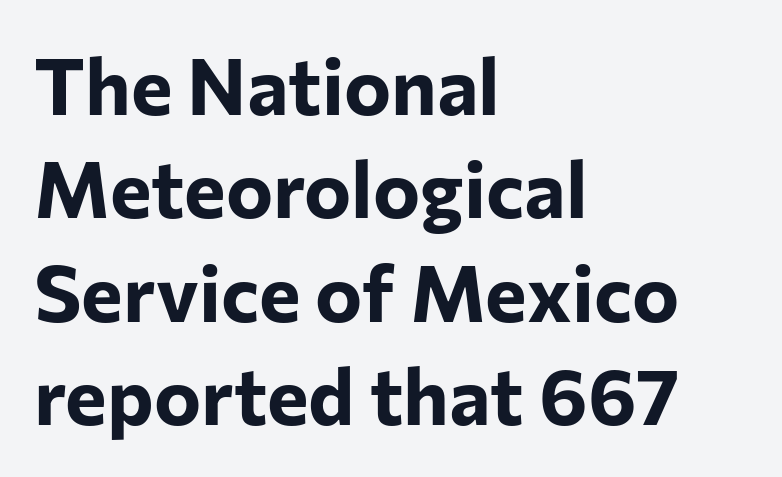
{"serif": "no", "italic": "no", "bold": "yes", "weight": "bold", "width": "normal", "stroke_contrast": "low", "x_height": "medium", "monospaced": "no", "underline": "no", "align": "left", "line_spacing": "normal", "line_spacing_ratio": 1.31, "letter_spacing": "normal", "letter_spacing_em": 0.0, "glyph_px": 79}
